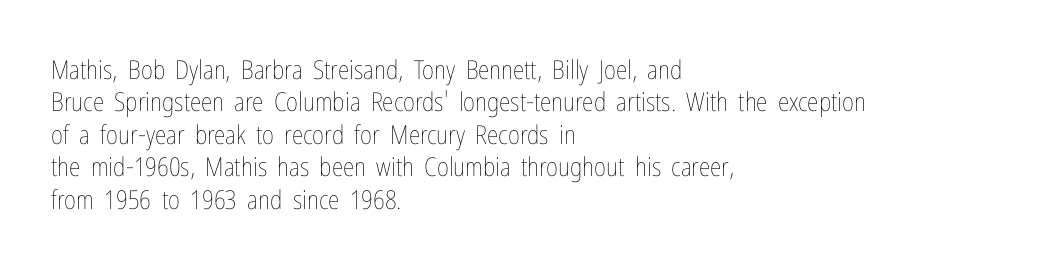
{"italic": "no", "bold": "no", "underline": "no", "align": "left", "line_spacing": "normal", "line_spacing_ratio": 1.25, "letter_spacing": "normal", "letter_spacing_em": 0.0, "glyph_px": 26}
